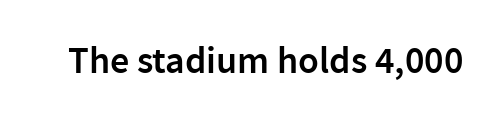
Style check: upright. These lines keep a tight, regular rhythm from letter to letter. As a designer I'd log this as weight 600, semibold. The gap between lines stays unmarked. The type family on display is of the sans-serif kind.
